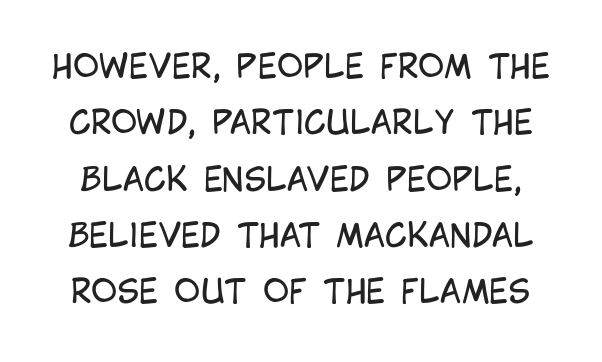
{"serif": "no", "italic": "no", "bold": "no", "weight": "regular", "width": "condensed", "stroke_contrast": "low", "x_height": "large", "monospaced": "no", "underline": "no", "line_spacing_ratio": 1.76, "letter_spacing": "normal", "letter_spacing_em": 0.0, "glyph_px": 32}
